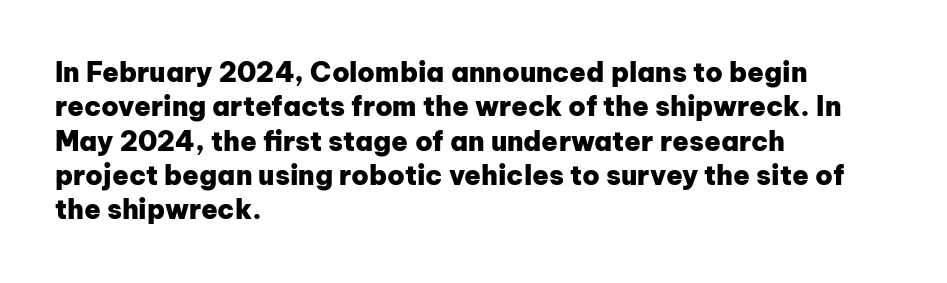
{"italic": "no", "bold": "yes", "underline": "no", "align": "left", "line_spacing": "normal", "line_spacing_ratio": 1.27, "letter_spacing": "normal", "letter_spacing_em": 0.0, "glyph_px": 27}
